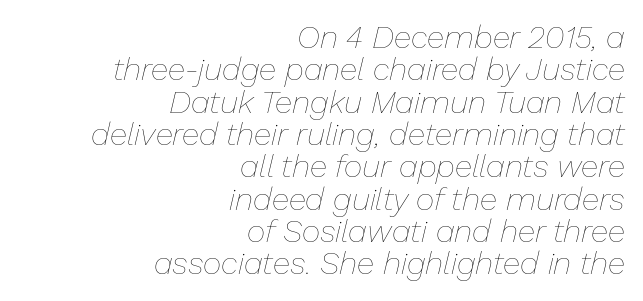
The image shows 32 px thin type, italic (leaning right); set right-aligned, tight line spacing (1.01x), normal letter spacing, not underlined; low stroke contrast and a medium x-height.
